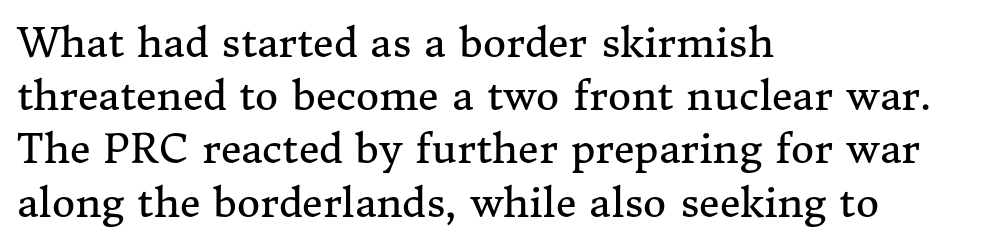
The image shows 40 px regular-weight serif type, upright; set left-aligned, normal line spacing (1.33x), normal letter spacing, not underlined; medium stroke contrast and a medium x-height.
